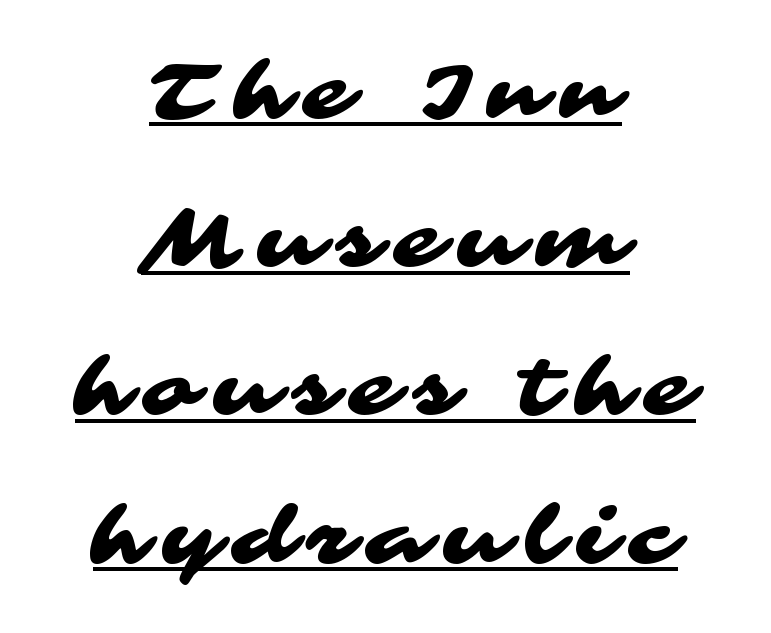
{"serif": "no", "width": "wide", "stroke_contrast": "medium", "x_height": "medium", "monospaced": "no", "underline": "yes", "align": "center", "line_spacing": "loose", "line_spacing_ratio": 1.9, "glyph_px": 78}
